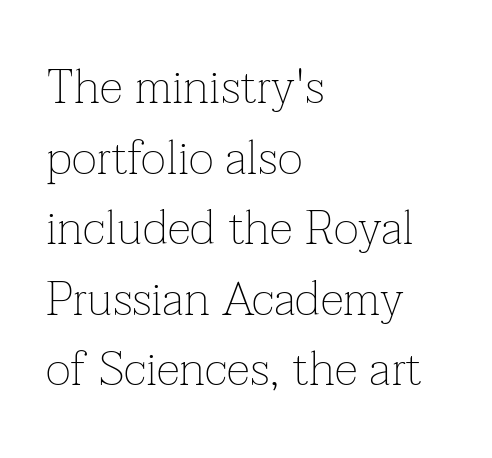
Q: Is the text bold? A: No.
Q: Is the text italic (slanted)? A: No, it is upright.
Q: Is the typeface a serif or a sans-serif typeface? A: Serif.
Q: Is the text underlined? A: No.
Q: How is the paragraph aligned? A: Left-aligned.
Q: Is the spacing between letters normal or unusually wide? A: Normal.
Q: Is the spacing between lines tight, normal or loose? A: Normal.
Q: Width (condensed, normal, or wide)? A: Normal.
Q: Stroke contrast? A: Low.
Q: x-height? A: Medium.
Q: Monospaced? A: No.
